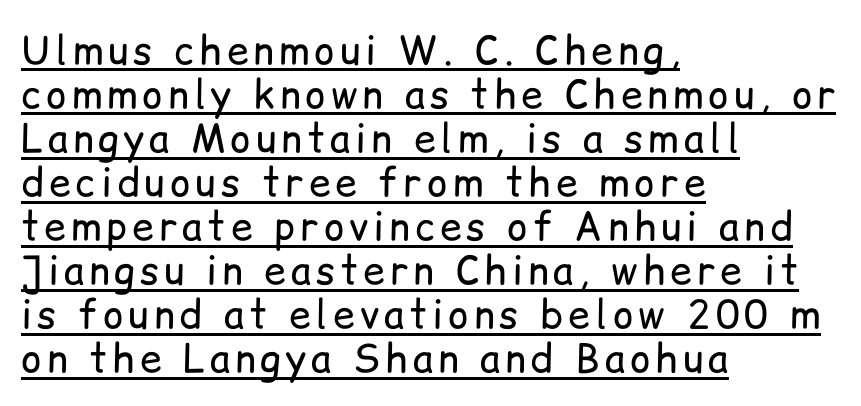
{"serif": "no", "italic": "no", "bold": "no", "weight": "regular", "width": "normal", "stroke_contrast": "low", "x_height": "medium", "monospaced": "no", "underline": "yes", "align": "left", "line_spacing": "tight", "line_spacing_ratio": 1.13, "glyph_px": 39}
